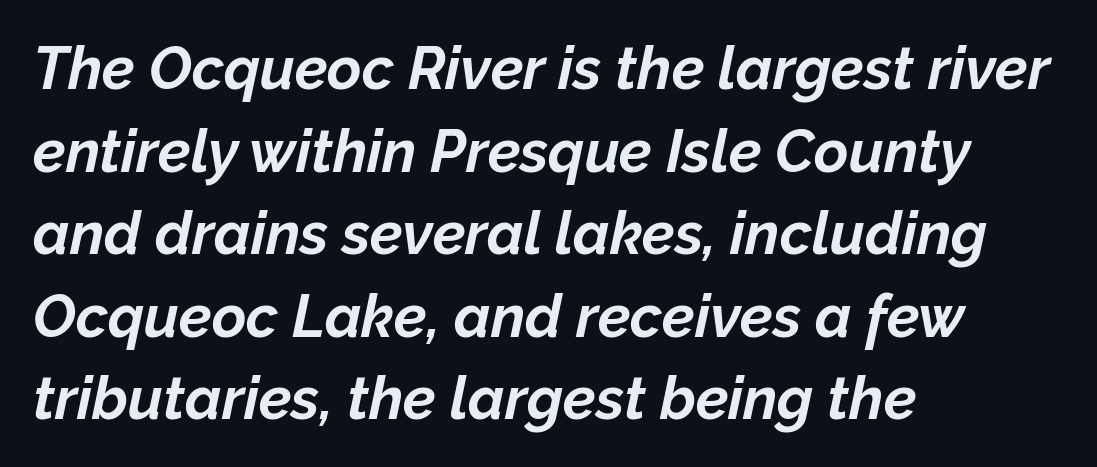
Successive baselines arrive at the customary interval. Look at the tracking — it's just the regular setting, nothing added. Its strokes are broad and dark, the hallmark of bold type. Think of a printed novel: that variable character pitch is what you see here.
